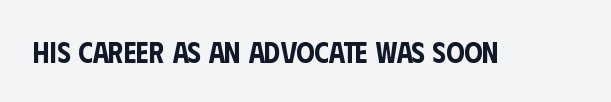
Q: Is the text italic (slanted)? A: No, it is upright.
Q: Is the typeface a serif or a sans-serif typeface? A: Sans-serif.
Q: Is the text underlined? A: No.
Q: Is the spacing between letters normal or unusually wide? A: Normal.
Q: Width (condensed, normal, or wide)? A: Condensed.
Q: Stroke contrast? A: Low.
Q: x-height? A: Large.
Q: Monospaced? A: No.
